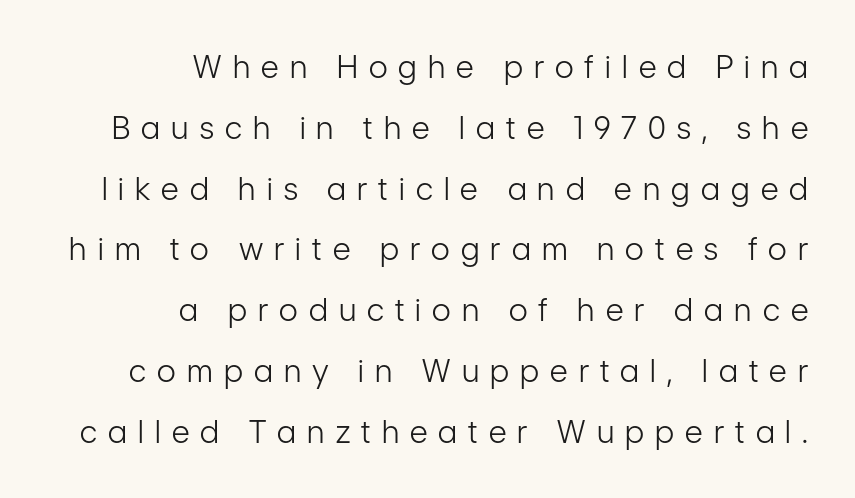
The image shows 31 px light, condensed sans-serif type, upright; set right-aligned, loose line spacing (1.96x), unusually wide letter spacing (+0.36 em), not underlined; low stroke contrast and a medium x-height.
